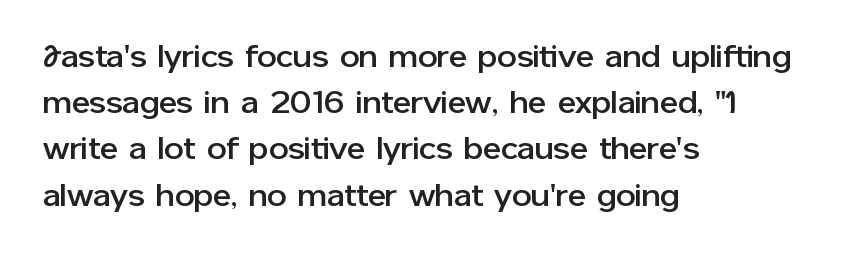
{"serif": "no", "italic": "no", "width": "normal", "stroke_contrast": "low", "x_height": "medium", "monospaced": "no", "underline": "no", "align": "left", "line_spacing": "normal", "line_spacing_ratio": 1.49, "letter_spacing": "normal", "letter_spacing_em": 0.0, "glyph_px": 31}
